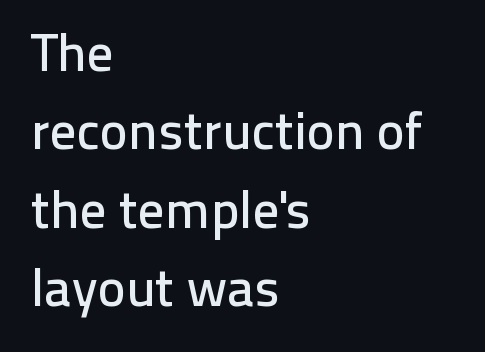
{"serif": "no", "italic": "no", "width": "normal", "stroke_contrast": "low", "x_height": "medium", "monospaced": "no", "underline": "no", "align": "left", "line_spacing": "normal", "line_spacing_ratio": 1.48, "letter_spacing": "normal", "letter_spacing_em": 0.0, "glyph_px": 53}
